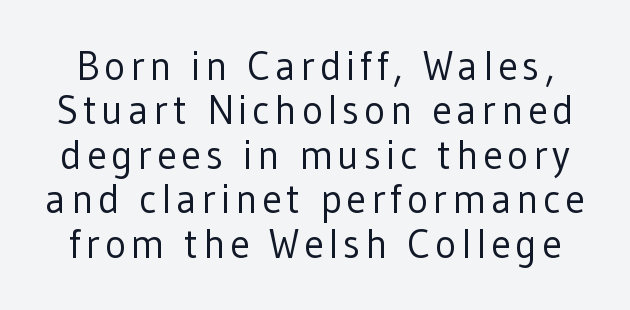
Nope, no serifs anywhere on these letters. Each letter keeps its own natural width here, so spacing adapts to shape. Is there any slant? The stems are plumb. No extra ink here — the face is not bold. Summary of vertical rhythm: compact, with narrow interline spacing.
